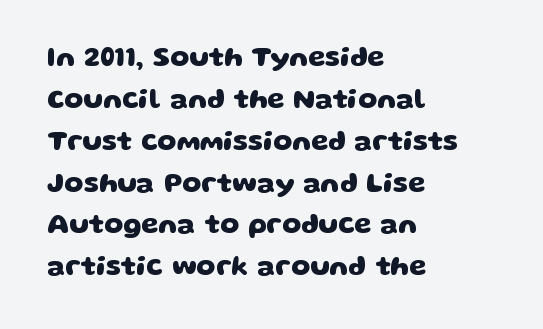
Q: Is the text bold? A: Yes.
Q: Is the text underlined? A: No.
Q: How is the paragraph aligned? A: Left-aligned.
Q: Is the spacing between letters normal or unusually wide? A: Normal.
Q: Is the spacing between lines tight, normal or loose? A: Normal.
